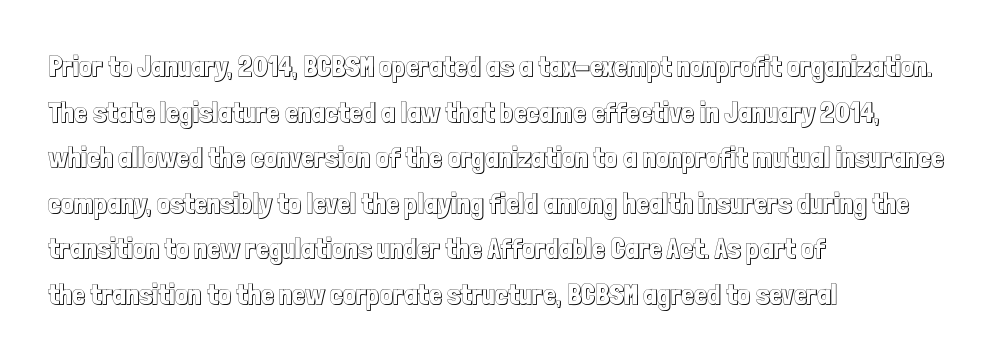
The image shows 29 px condensed type, upright; set left-aligned, normal line spacing (1.57x), normal letter spacing, not underlined; a medium x-height.
